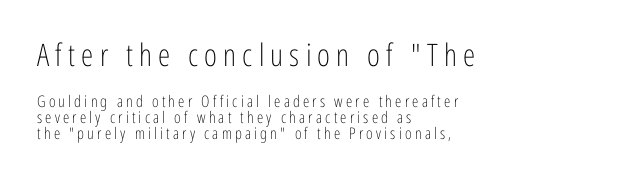
Q: Is the text bold? A: No.
Q: Is the text italic (slanted)? A: No, it is upright.
Q: Is the typeface a serif or a sans-serif typeface? A: Sans-serif.
Q: Is the text underlined? A: No.
Q: How is the paragraph aligned? A: Left-aligned.
Q: Is the spacing between letters normal or unusually wide? A: Unusually wide.
Q: Is the spacing between lines tight, normal or loose? A: Tight.
Q: Which block of text is set in a larger size, the first (top) or the second (bottom)? A: The first (top) one.
Q: Width (condensed, normal, or wide)? A: Condensed.
Q: Stroke contrast? A: Low.
Q: x-height? A: Medium.
Q: Monospaced? A: No.
